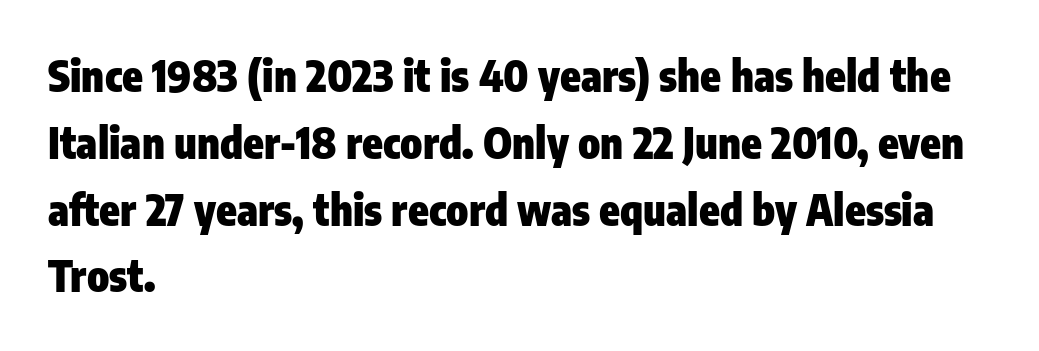
Type style note: lacks serifs. On the weight axis this lands at bold, roughly 700. The horizontal fit of the characters is conventional and even. The lines are quadded left. Horizontal bands of white between lines are of average thickness. Ascenders rise straight up at ninety degrees.
